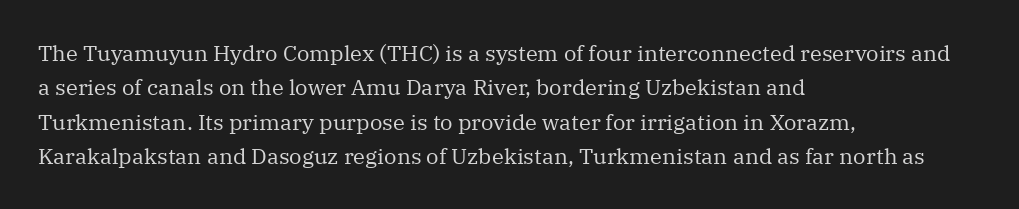
{"italic": "no", "bold": "no", "underline": "no", "align": "left", "line_spacing": "normal", "line_spacing_ratio": 1.56, "letter_spacing": "normal", "letter_spacing_em": 0.0, "glyph_px": 22}
